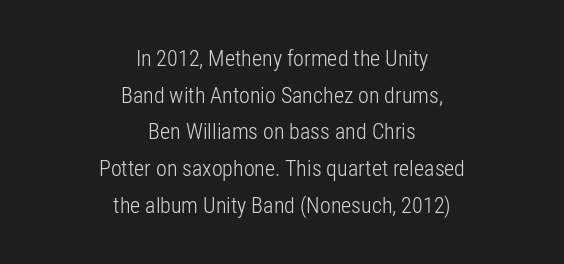
{"italic": "no", "bold": "no", "underline": "no", "align": "center", "line_spacing": "normal", "line_spacing_ratio": 1.67, "letter_spacing": "normal", "letter_spacing_em": 0.0, "glyph_px": 22}
